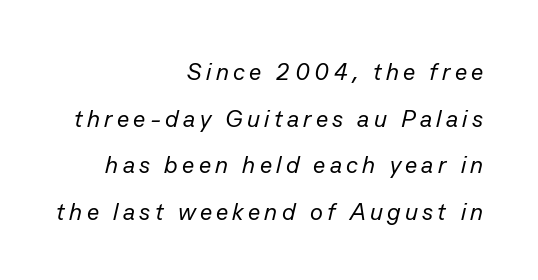
The passage shown is not underscored anywhere. A light-to-regular cut is what we see here. Compared with ordinary roman type, these characters are visibly tilted. Widely set lines give the paragraph a tall, airy silhouette. Line endings align vertically; line beginnings do not.
